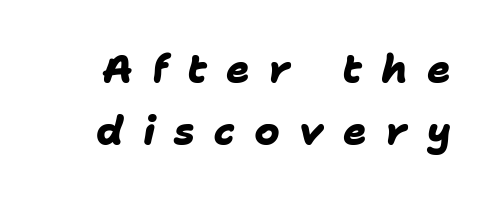
The image shows 39 px heavy sans-serif type; set normal line spacing (1.58x), unusually wide letter spacing (+0.49 em), not underlined; low stroke contrast and a medium x-height.
